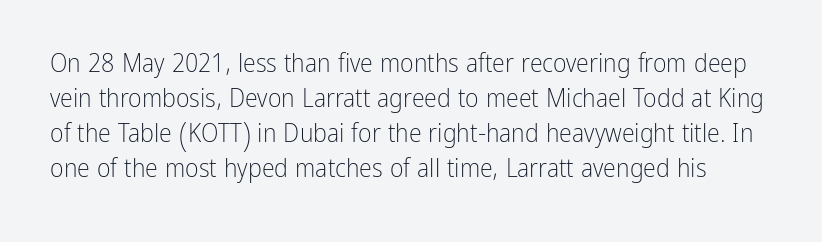
{"italic": "no", "bold": "no", "underline": "no", "line_spacing": "normal", "line_spacing_ratio": 1.34, "letter_spacing": "normal", "letter_spacing_em": 0.0, "glyph_px": 26}
